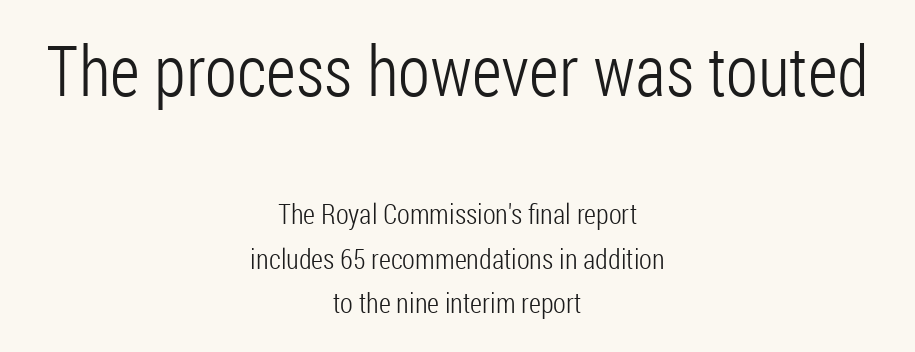
Leading matches the norm, producing a regular column. Weight class: somewhere from thin through regular. The face used here is proportionally spaced, like ordinary book or web type. Large over small — that's the arrangement of the two blocks here. Nope, not italic — everything's standing straight. In terms of letterform style, serifs are entirely absent.
